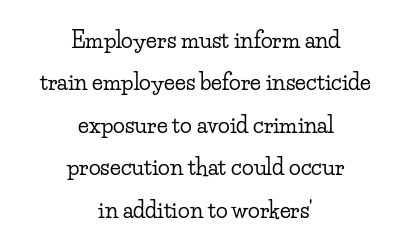
{"italic": "no", "underline": "no", "align": "center", "line_spacing": "loose", "line_spacing_ratio": 1.93, "letter_spacing": "normal", "letter_spacing_em": 0.0, "glyph_px": 22}
